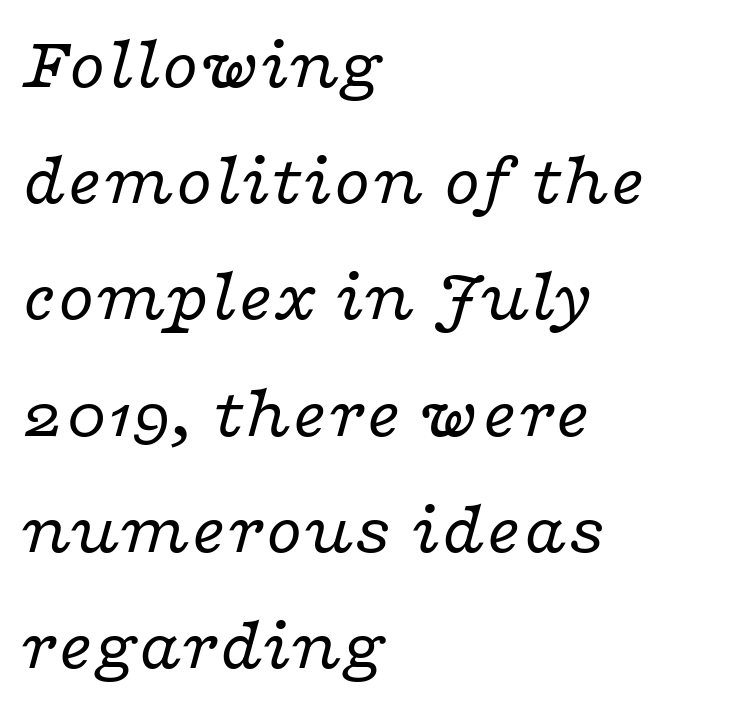
The image shows 74 px regular-weight, wide serif type, italic (leaning right); set left-aligned, normal line spacing (1.57x), normal letter spacing, not underlined; low stroke contrast and a medium x-height.
